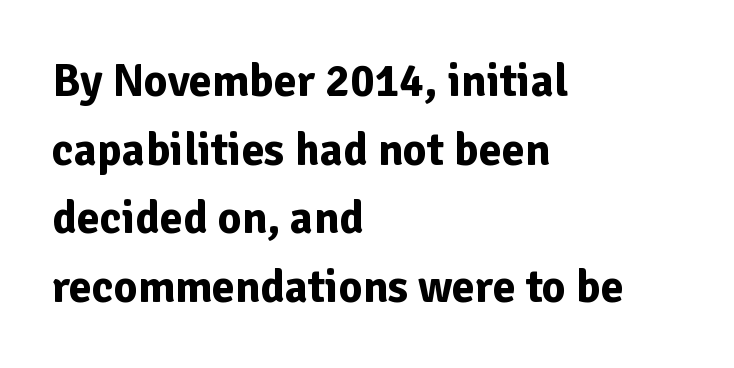
The image shows 46 px bold sans-serif type, upright; set left-aligned, normal line spacing (1.49x), normal letter spacing, not underlined; low stroke contrast and a medium x-height.
